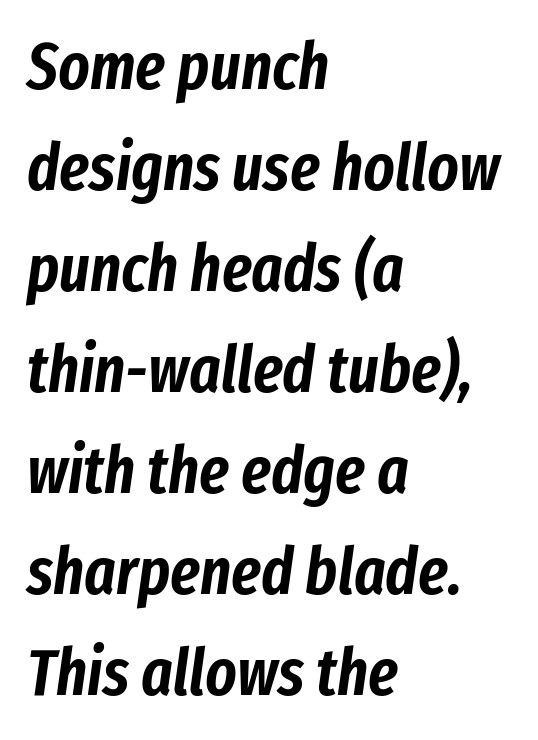
You could not count columns in this text — the font is proportionally spaced. Underlining? Definitely not there. Short and long lines alike share a common starting point at left. It's the slanting kind of type. Tracking value appears to be zero — textbook default spacing. The rendering uses a moderate line-height, typical for paragraphs.
